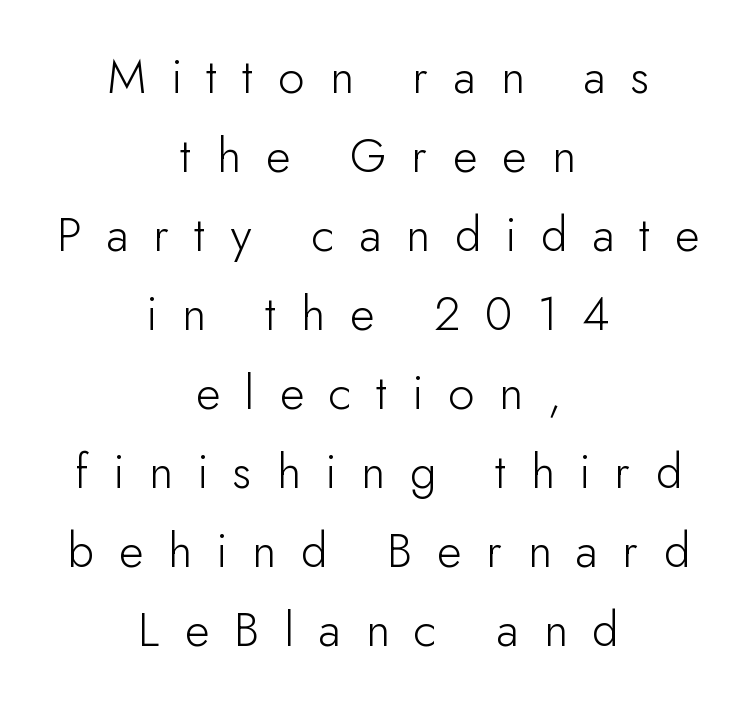
The image shows 51 px light sans-serif type, upright; set centered, normal line spacing (1.55x), unusually wide letter spacing (+0.49 em), not underlined; low stroke contrast and a small x-height.
